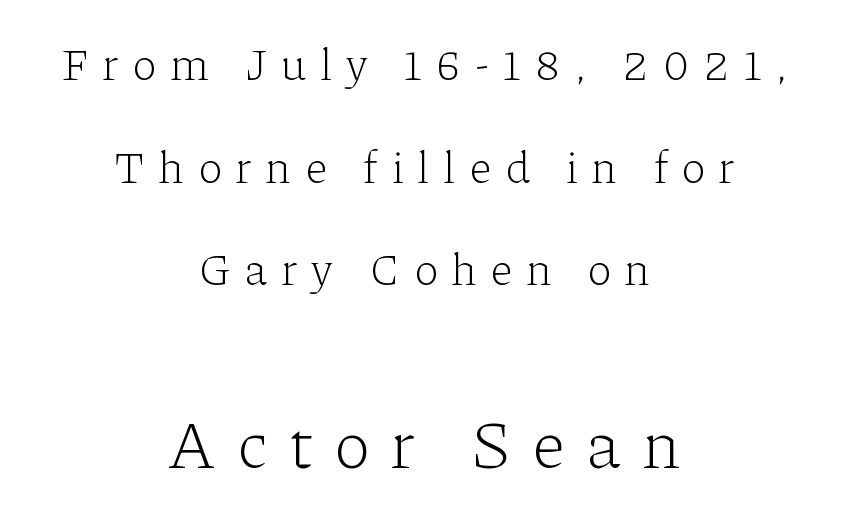
{"serif": "yes", "italic": "no", "bold": "no", "weight": "light", "width": "normal", "stroke_contrast": "low", "x_height": "medium", "monospaced": "no", "underline": "no", "align": "center", "line_spacing": "loose", "line_spacing_ratio": 2.28, "letter_spacing": "wide", "letter_spacing_em": 0.3, "larger_block": "second", "size_ratio": 1.51, "glyph_px": 68}
